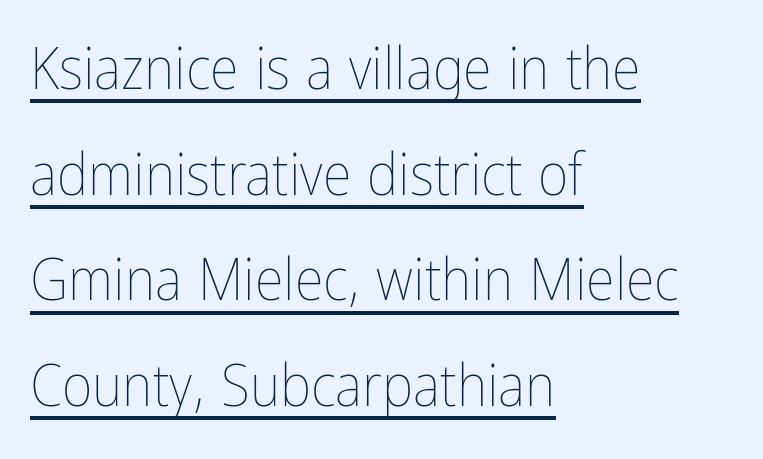
The image shows 59 px thin, condensed type, upright; set left-aligned, line spacing 1.79x, normal letter spacing, underlined; low stroke contrast and a medium x-height.
